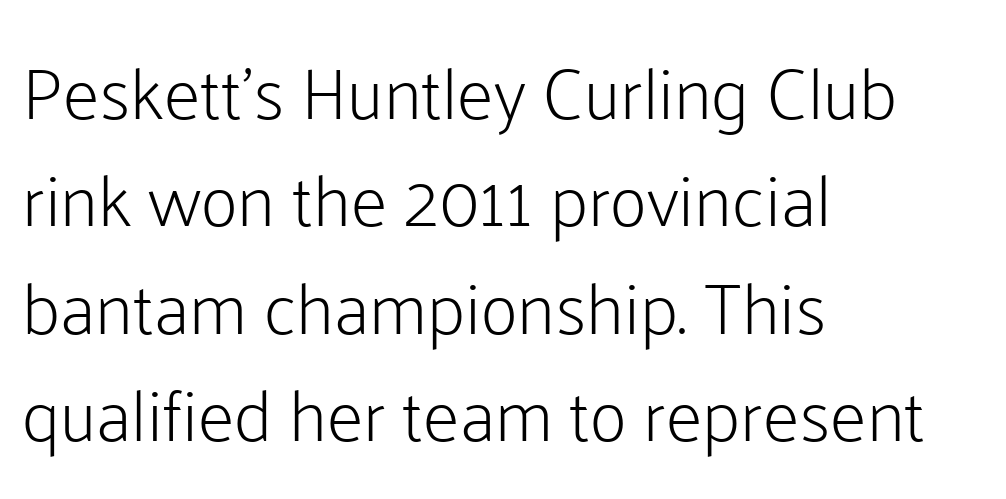
Q: Is the text bold? A: No.
Q: Is the text italic (slanted)? A: No, it is upright.
Q: Is the typeface a serif or a sans-serif typeface? A: Sans-serif.
Q: Is the text underlined? A: No.
Q: How is the paragraph aligned? A: Left-aligned.
Q: Is the spacing between letters normal or unusually wide? A: Normal.
Q: Is the spacing between lines tight, normal or loose? A: Normal.
Q: Width (condensed, normal, or wide)? A: Normal.
Q: Stroke contrast? A: Low.
Q: x-height? A: Medium.
Q: Monospaced? A: No.
